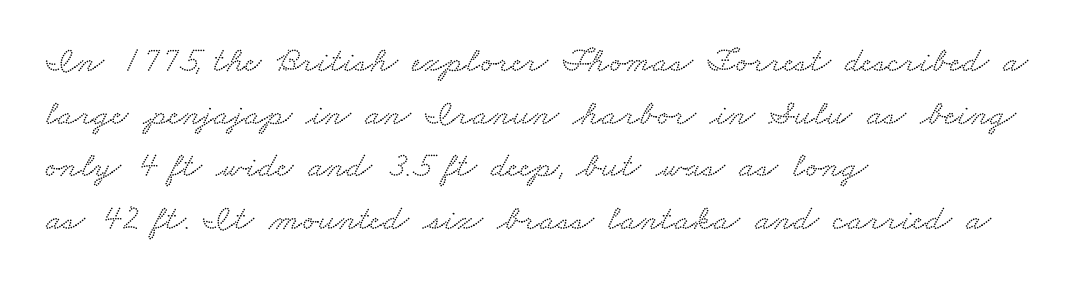
Q: Is the text underlined? A: No.
Q: How is the paragraph aligned? A: Left-aligned.
Q: Is the spacing between letters normal or unusually wide? A: Normal.
Q: Is the spacing between lines tight, normal or loose? A: Normal.
Q: Width (condensed, normal, or wide)? A: Wide.
Q: Stroke contrast? A: Low.
Q: x-height? A: Small.
Q: Monospaced? A: No.
